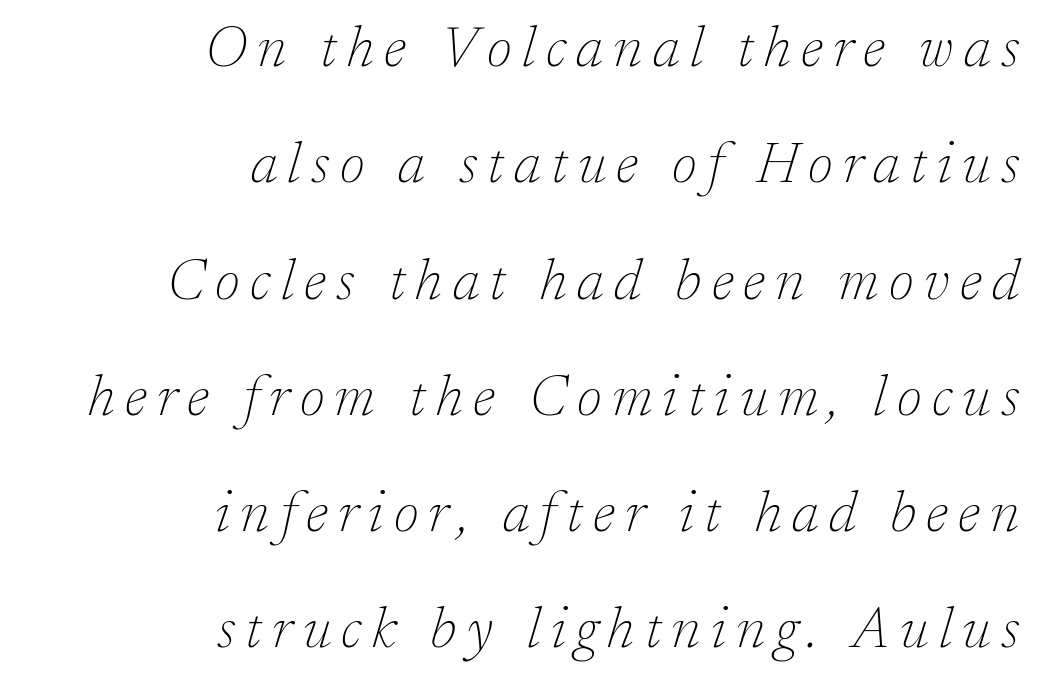
The image shows 57 px thin serif type, italic (leaning right); set right-aligned, loose line spacing (2.04x), not underlined; low stroke contrast and a medium x-height.
